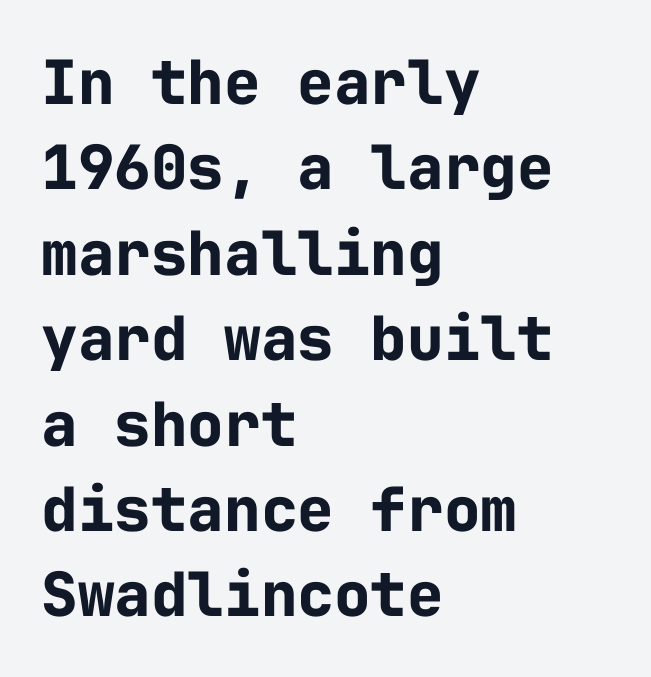
Q: Is the text bold? A: Yes.
Q: Is the text italic (slanted)? A: No, it is upright.
Q: Is the typeface a serif or a sans-serif typeface? A: Sans-serif.
Q: Is the text underlined? A: No.
Q: How is the paragraph aligned? A: Left-aligned.
Q: Is the spacing between letters normal or unusually wide? A: Normal.
Q: Is the spacing between lines tight, normal or loose? A: Normal.
Q: Width (condensed, normal, or wide)? A: Normal.
Q: Stroke contrast? A: Low.
Q: x-height? A: Medium.
Q: Monospaced? A: Yes.
